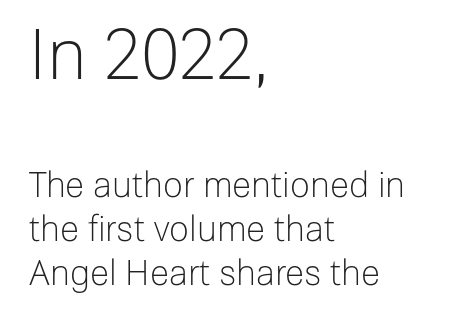
{"serif": "no", "italic": "no", "bold": "no", "weight": "light", "width": "normal", "stroke_contrast": "low", "x_height": "medium", "monospaced": "no", "underline": "no", "align": "left", "line_spacing": "normal", "line_spacing_ratio": 1.25, "letter_spacing": "normal", "letter_spacing_em": 0.0, "larger_block": "first", "size_ratio": 2.0, "glyph_px": 70}
